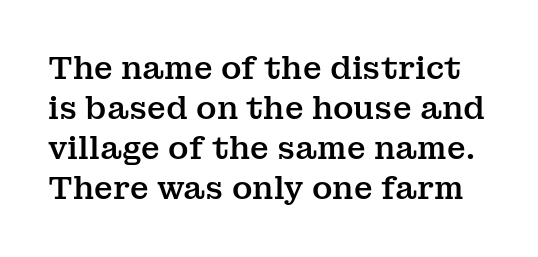
The area under the type is left untouched. The face used here is seriffed, in the tradition of book romans. This sample has the flowing, uneven cadence of proportional lettering. Tracking value appears to be zero — textbook default spacing. The lines sit at an ordinary, default distance from one another. The lettering stays uniformly vertical, giving the passage a roman look.
